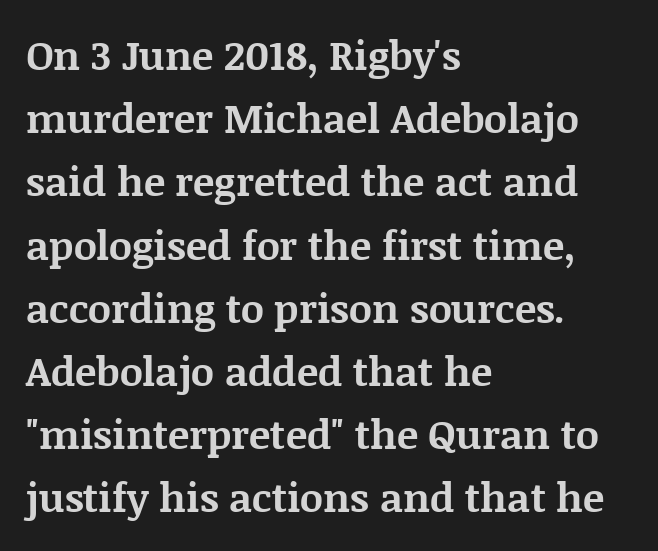
The image shows 40 px bold serif type, upright; set left-aligned, normal line spacing (1.58x), normal letter spacing, not underlined; medium stroke contrast and a large x-height.
